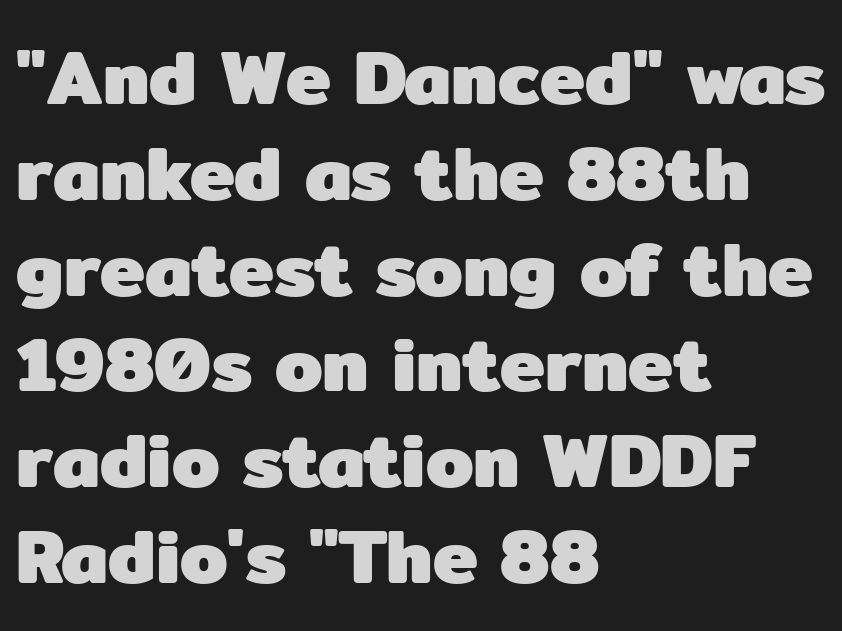
Q: Is the text bold? A: Yes.
Q: Is the text italic (slanted)? A: No, it is upright.
Q: Is the typeface a serif or a sans-serif typeface? A: Sans-serif.
Q: Is the text underlined? A: No.
Q: How is the paragraph aligned? A: Left-aligned.
Q: Is the spacing between letters normal or unusually wide? A: Normal.
Q: Is the spacing between lines tight, normal or loose? A: Normal.
Q: Width (condensed, normal, or wide)? A: Normal.
Q: Stroke contrast? A: Low.
Q: x-height? A: Medium.
Q: Monospaced? A: No.
